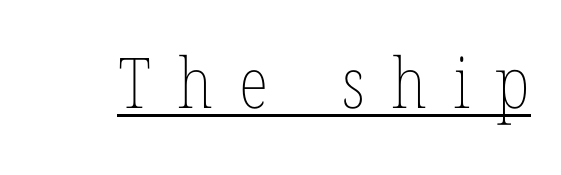
Q: Is the text bold? A: No.
Q: Is the text italic (slanted)? A: No, it is upright.
Q: Is the text underlined? A: Yes.
Q: Is the spacing between letters normal or unusually wide? A: Unusually wide.
Q: Width (condensed, normal, or wide)? A: Condensed.
Q: Stroke contrast? A: Low.
Q: x-height? A: Medium.
Q: Monospaced? A: No.
